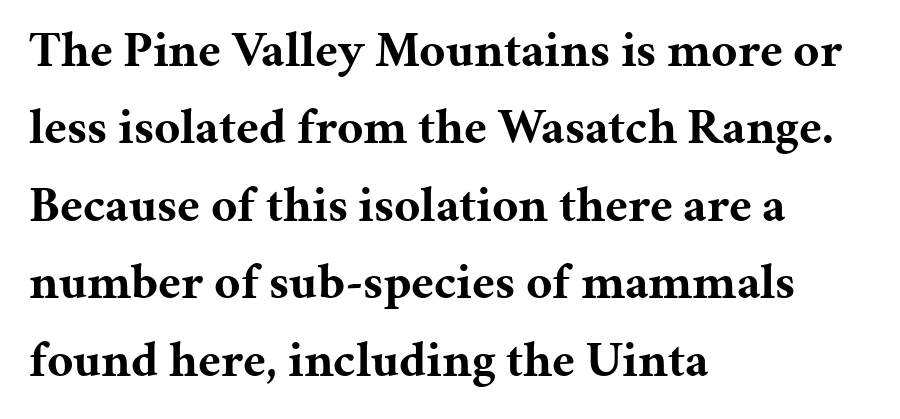
{"serif": "yes", "italic": "no", "bold": "yes", "weight": "bold", "width": "normal", "stroke_contrast": "medium", "x_height": "medium", "monospaced": "no", "underline": "no", "align": "left", "line_spacing": "normal", "line_spacing_ratio": 1.55, "letter_spacing": "normal", "letter_spacing_em": 0.0, "glyph_px": 50}
